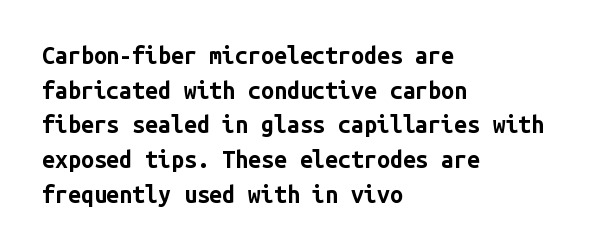
Every stem runs plumb, perpendicular to the baseline. The typesetting leans heavy: a genuine bold. Anything drawn beneath the words? Only blank space. The paragraph shown leans on its left margin. In terms of letterspacing, this is plain default setting. The space between consecutive lines is moderate.
